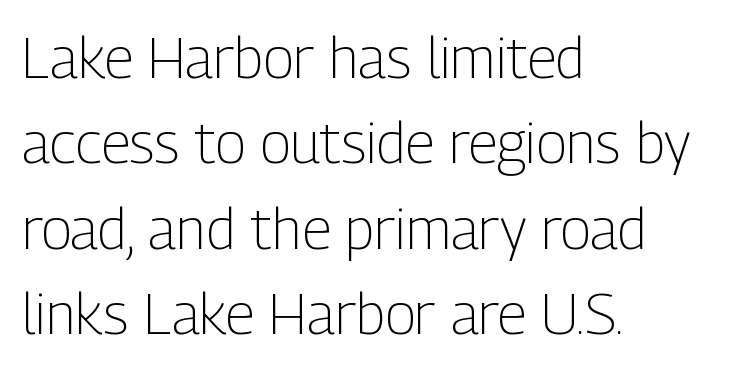
Q: Is the text bold? A: No.
Q: Is the text italic (slanted)? A: No, it is upright.
Q: Is the typeface a serif or a sans-serif typeface? A: Sans-serif.
Q: Is the text underlined? A: No.
Q: How is the paragraph aligned? A: Left-aligned.
Q: Is the spacing between letters normal or unusually wide? A: Normal.
Q: Is the spacing between lines tight, normal or loose? A: Normal.
Q: Width (condensed, normal, or wide)? A: Condensed.
Q: Stroke contrast? A: Low.
Q: x-height? A: Medium.
Q: Monospaced? A: No.
